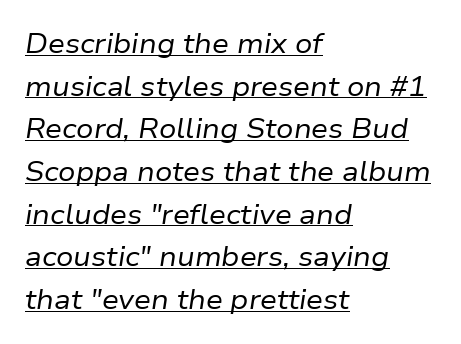
Q: Is the text bold? A: No.
Q: Is the text italic (slanted)? A: Yes, it leans right by about 9 degrees.
Q: Is the text underlined? A: Yes.
Q: How is the paragraph aligned? A: Left-aligned.
Q: Is the spacing between letters normal or unusually wide? A: Normal.
Q: Is the spacing between lines tight, normal or loose? A: Normal.
